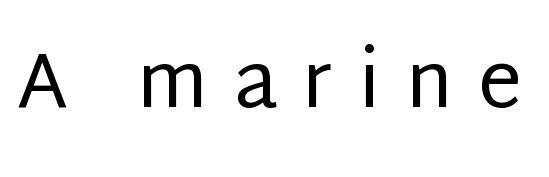
The image shows 78 px regular-weight sans-serif type, upright; set unusually wide letter spacing (+0.32 em), not underlined; low stroke contrast and a large x-height.
